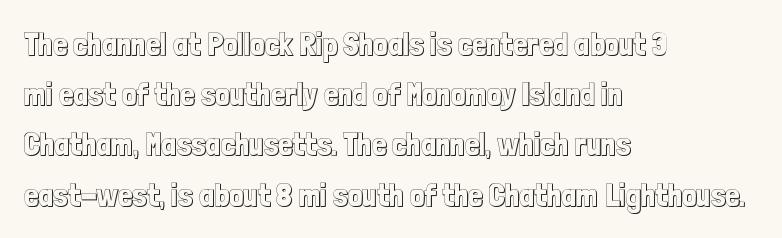
{"italic": "no", "width": "condensed", "x_height": "medium", "monospaced": "no", "underline": "no", "align": "left", "line_spacing": "normal", "line_spacing_ratio": 1.57, "letter_spacing": "normal", "letter_spacing_em": 0.0, "glyph_px": 32}
